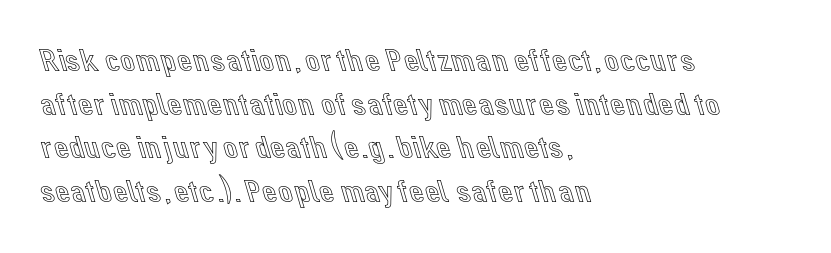
The block of text has a typical density, with ordinary space between rows. Clear beneath every line of the passage. The rendering anchors every line to the left-hand side.
